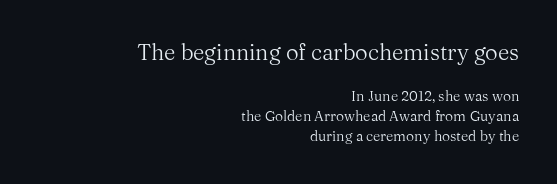
The foot of each line stays bare and open. Characters follow at the spacing the type designer built in. This is not heavy type; no bold has been used. Size contrast runs from large at the top to small at the bottom.
